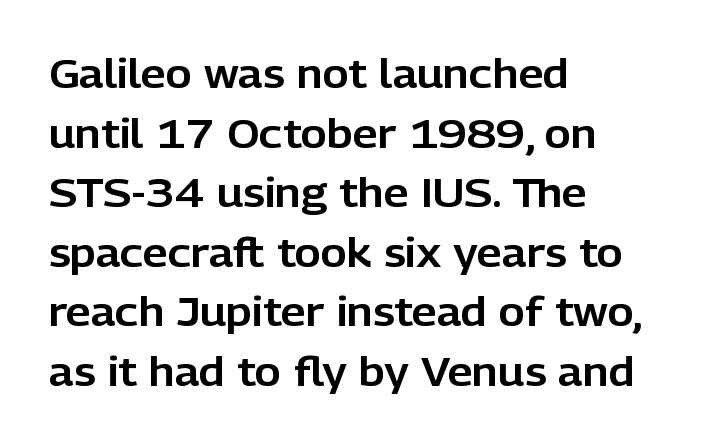
The image shows 40 px sans-serif type, upright; set left-aligned, normal line spacing (1.49x), normal letter spacing, not underlined; low stroke contrast and a medium x-height.
